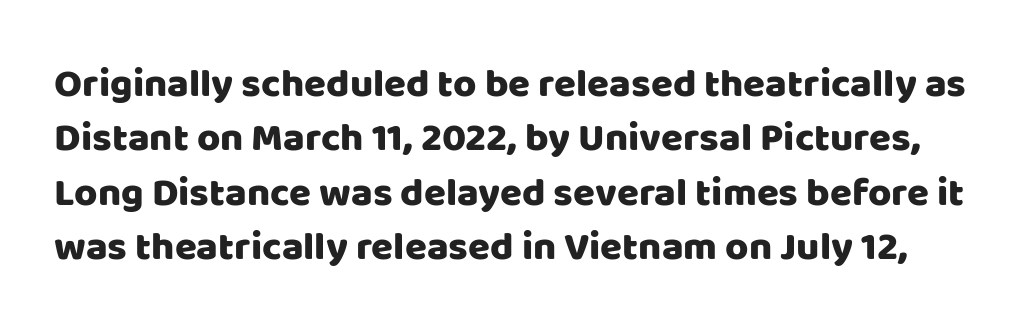
Q: Is the text italic (slanted)? A: No, it is upright.
Q: Is the typeface a serif or a sans-serif typeface? A: Sans-serif.
Q: Is the text underlined? A: No.
Q: Is the spacing between letters normal or unusually wide? A: Normal.
Q: Is the spacing between lines tight, normal or loose? A: Normal.
Q: Width (condensed, normal, or wide)? A: Normal.
Q: Stroke contrast? A: Low.
Q: x-height? A: Large.
Q: Monospaced? A: No.
